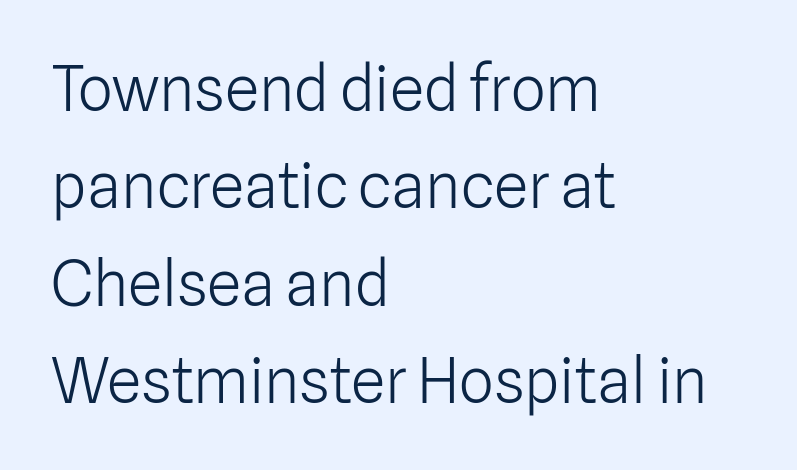
Q: Is the text bold? A: No.
Q: Is the text italic (slanted)? A: No, it is upright.
Q: Is the typeface a serif or a sans-serif typeface? A: Sans-serif.
Q: Is the text underlined? A: No.
Q: How is the paragraph aligned? A: Left-aligned.
Q: Is the spacing between letters normal or unusually wide? A: Normal.
Q: Is the spacing between lines tight, normal or loose? A: Normal.
Q: Width (condensed, normal, or wide)? A: Normal.
Q: Stroke contrast? A: Low.
Q: x-height? A: Medium.
Q: Monospaced? A: No.
